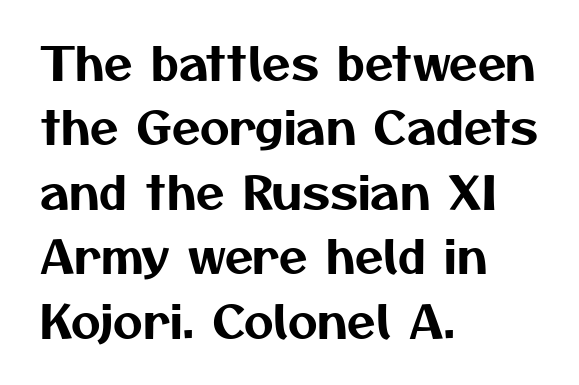
Q: Is the typeface a serif or a sans-serif typeface? A: Sans-serif.
Q: Is the text underlined? A: No.
Q: How is the paragraph aligned? A: Left-aligned.
Q: Is the spacing between letters normal or unusually wide? A: Normal.
Q: Is the spacing between lines tight, normal or loose? A: Normal.
Q: Width (condensed, normal, or wide)? A: Normal.
Q: Stroke contrast? A: Medium.
Q: x-height? A: Medium.
Q: Monospaced? A: No.
